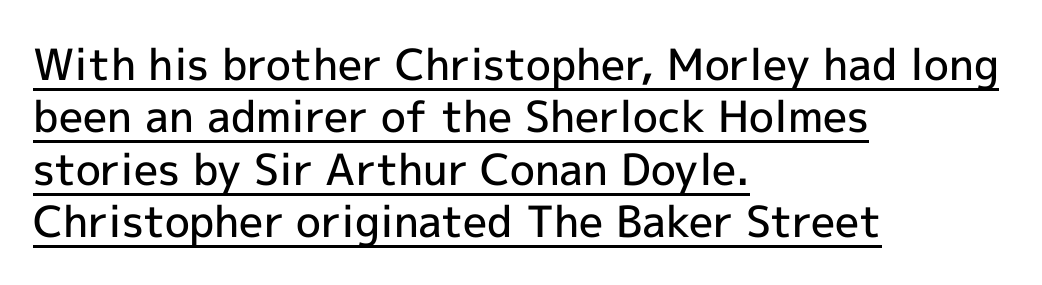
The image shows 43 px semibold sans-serif type, upright; set left-aligned, line spacing 1.22x, normal letter spacing, underlined; a medium x-height.
